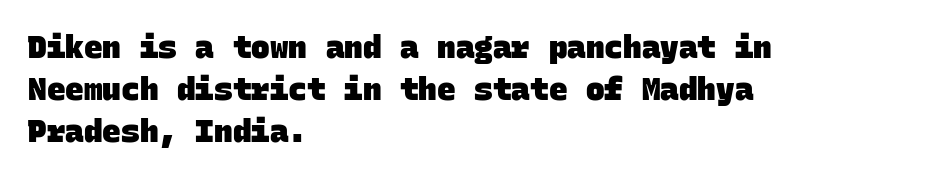
The image shows 31 px heavy sans-serif type, monospaced; set left-aligned, normal line spacing (1.36x), normal letter spacing, not underlined; low stroke contrast and a large x-height.
